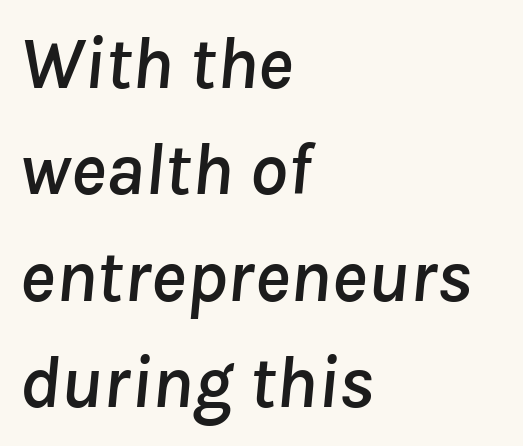
{"italic": "yes", "lean": "right", "slant_degrees": 8, "width": "normal", "stroke_contrast": "low", "x_height": "medium", "monospaced": "no", "underline": "no", "align": "left", "line_spacing": "normal", "line_spacing_ratio": 1.42, "letter_spacing": "normal", "letter_spacing_em": 0.0, "glyph_px": 75}
